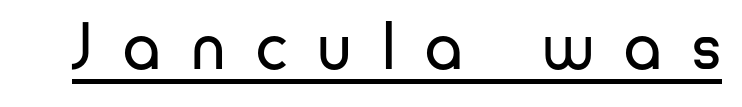
Q: Is the text bold? A: No.
Q: Is the text italic (slanted)? A: No, it is upright.
Q: Is the typeface a serif or a sans-serif typeface? A: Sans-serif.
Q: Is the text underlined? A: Yes.
Q: Is the spacing between letters normal or unusually wide? A: Unusually wide.
Q: Width (condensed, normal, or wide)? A: Normal.
Q: Stroke contrast? A: Low.
Q: x-height? A: Medium.
Q: Monospaced? A: No.
